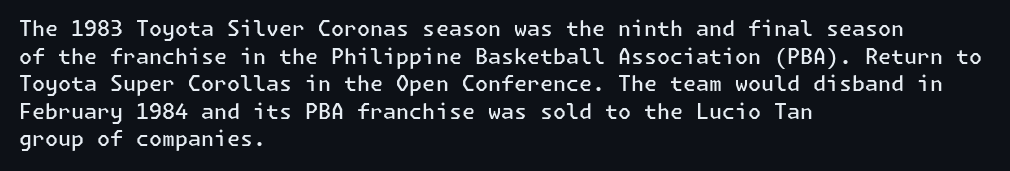
{"italic": "no", "bold": "semi", "underline": "no", "align": "left", "line_spacing": "normal", "line_spacing_ratio": 1.31, "letter_spacing": "normal", "letter_spacing_em": 0.0, "glyph_px": 21}
